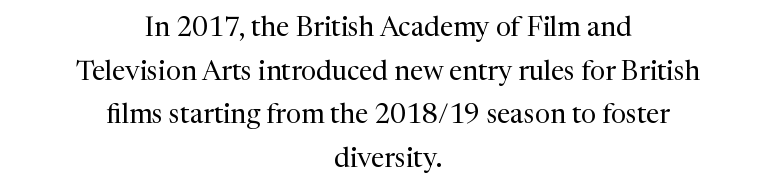
Q: Is the text bold? A: No.
Q: Is the text italic (slanted)? A: No, it is upright.
Q: Is the text underlined? A: No.
Q: How is the paragraph aligned? A: Centered.
Q: Is the spacing between letters normal or unusually wide? A: Normal.
Q: Is the spacing between lines tight, normal or loose? A: Normal.
